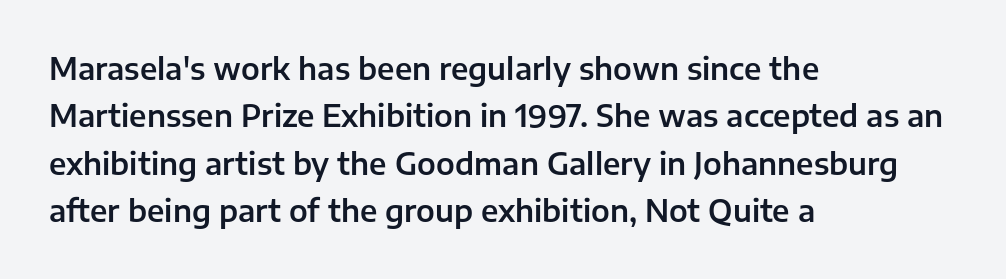
Q: Is the text italic (slanted)? A: No, it is upright.
Q: Is the typeface a serif or a sans-serif typeface? A: Sans-serif.
Q: Is the text underlined? A: No.
Q: How is the paragraph aligned? A: Left-aligned.
Q: Is the spacing between letters normal or unusually wide? A: Normal.
Q: Is the spacing between lines tight, normal or loose? A: Normal.
Q: Width (condensed, normal, or wide)? A: Normal.
Q: Stroke contrast? A: Low.
Q: x-height? A: Medium.
Q: Monospaced? A: No.
